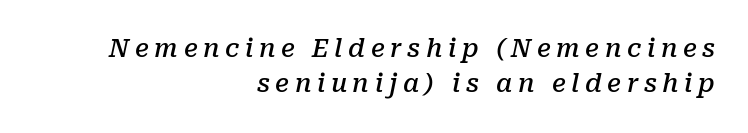
{"italic": "yes", "lean": "right", "slant_degrees": 10, "bold": "semi", "underline": "no", "align": "right", "line_spacing": "normal", "line_spacing_ratio": 1.42, "letter_spacing": "wide", "letter_spacing_em": 0.22, "glyph_px": 25}
